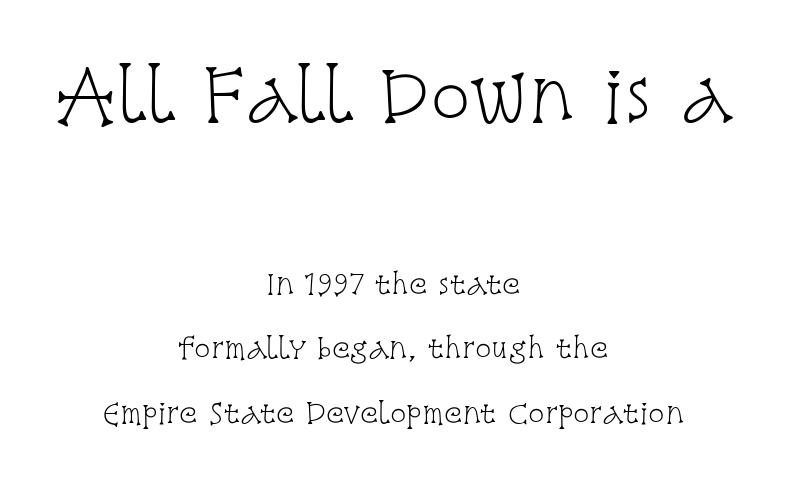
Q: Is the text bold? A: No.
Q: Is the text italic (slanted)? A: No, it is upright.
Q: Is the typeface a serif or a sans-serif typeface? A: Serif.
Q: Is the text underlined? A: No.
Q: How is the paragraph aligned? A: Centered.
Q: Is the spacing between letters normal or unusually wide? A: Normal.
Q: Is the spacing between lines tight, normal or loose? A: Loose.
Q: Which block of text is set in a larger size, the first (top) or the second (bottom)? A: The first (top) one.
Q: Width (condensed, normal, or wide)? A: Condensed.
Q: Stroke contrast? A: Low.
Q: x-height? A: Large.
Q: Monospaced? A: No.
